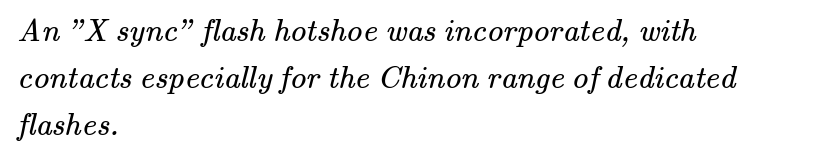
{"serif": "yes", "bold": "no", "weight": "regular", "width": "normal", "stroke_contrast": "medium", "x_height": "small", "monospaced": "no", "underline": "no", "align": "left", "line_spacing": "normal", "line_spacing_ratio": 1.47, "letter_spacing": "normal", "letter_spacing_em": 0.0, "glyph_px": 32}
